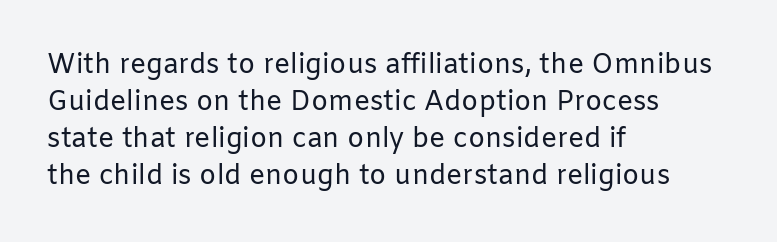
The image shows 27 px text type, upright; set left-aligned, normal line spacing (1.37x), normal letter spacing, not underlined.
